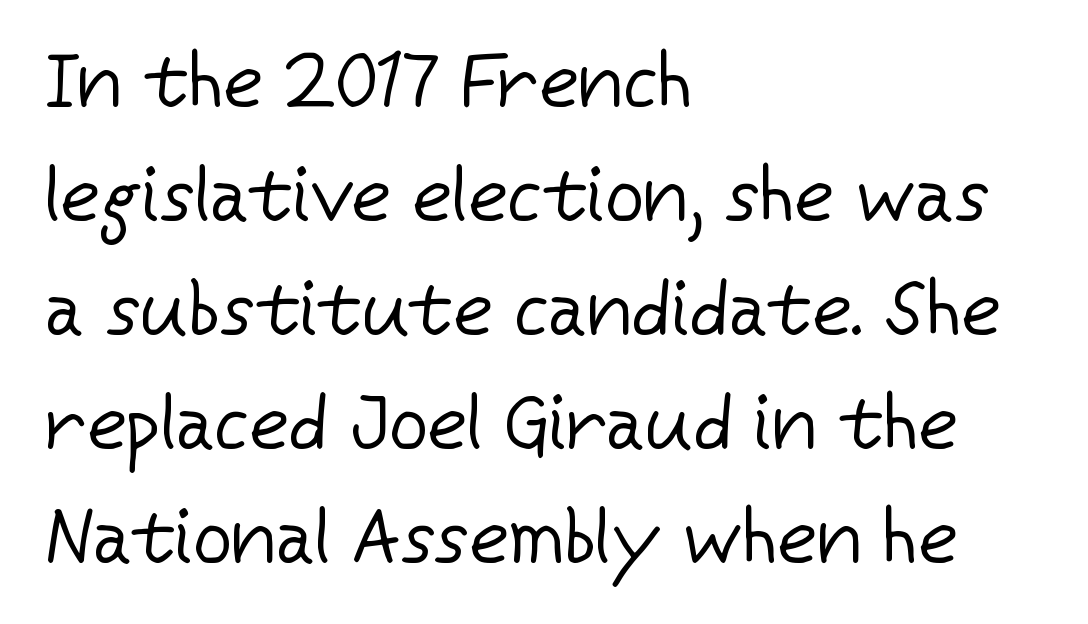
{"serif": "no", "italic": "no", "bold": "no", "weight": "regular", "width": "normal", "stroke_contrast": "low", "x_height": "medium", "monospaced": "no", "underline": "no", "align": "left", "line_spacing": "normal", "line_spacing_ratio": 1.48, "letter_spacing": "normal", "letter_spacing_em": 0.0, "glyph_px": 77}
